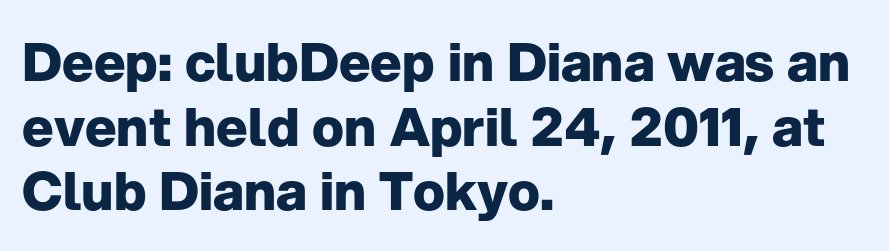
Q: Is the text bold? A: Yes.
Q: Is the text italic (slanted)? A: No, it is upright.
Q: Is the typeface a serif or a sans-serif typeface? A: Sans-serif.
Q: Is the text underlined? A: No.
Q: How is the paragraph aligned? A: Left-aligned.
Q: Is the spacing between letters normal or unusually wide? A: Normal.
Q: Width (condensed, normal, or wide)? A: Normal.
Q: Stroke contrast? A: Low.
Q: x-height? A: Medium.
Q: Monospaced? A: No.
